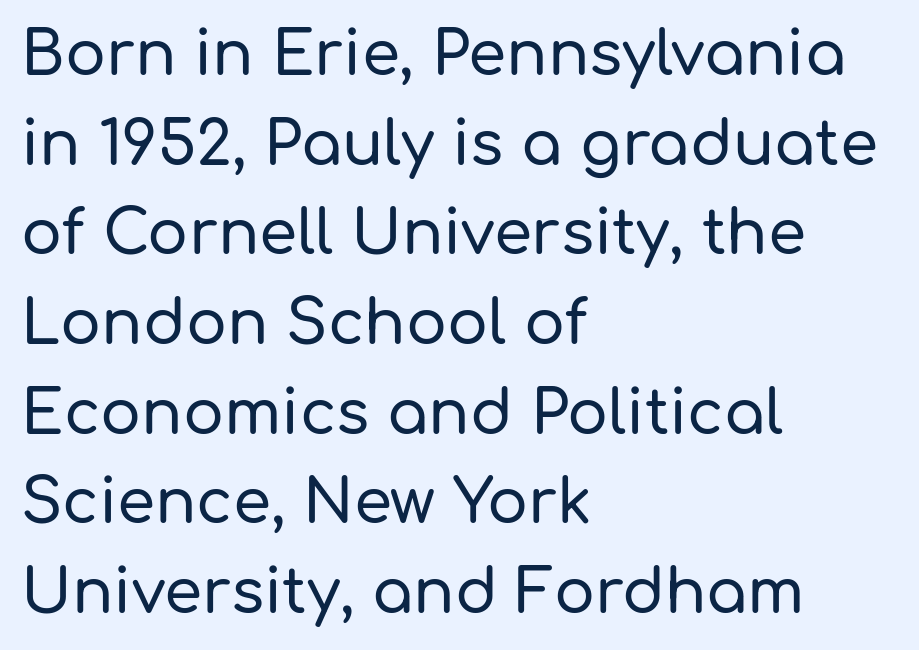
Does the leading feel generous? No, just average. Only glyphs here, with clear space below each row. Here the glyphs are tracked normally, forming tight word shapes. The typesetter chose a ragged-right arrangement here. Look at the bottom of the vertical strokes: they stop flat, with no serifs.
